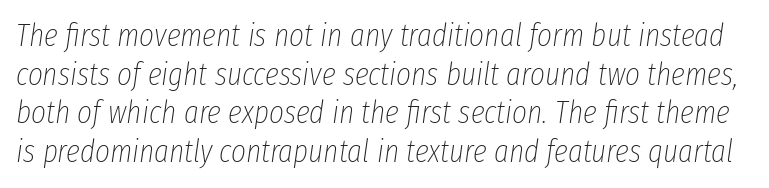
The font's italic variant was chosen for this text. Spacing between characters is what you'd get straight out of the box. Plain, unruled lines of type. Proportional: the letters do not fall into vertical columns. The letters look calm and open, with moderate or lighter stems.
